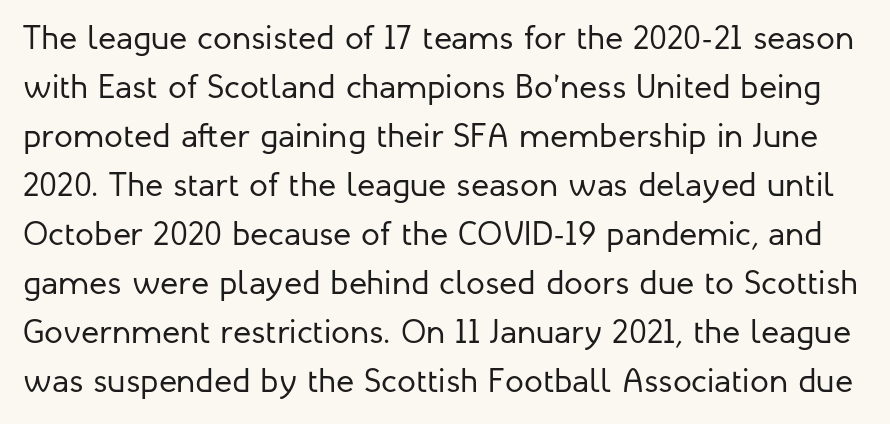
Unbolded letterforms with no extra heft. No italicization has been applied; the sample stays upright. To sum up the face: it is a sans, with no serifs. Underlining? Definitely not there.
